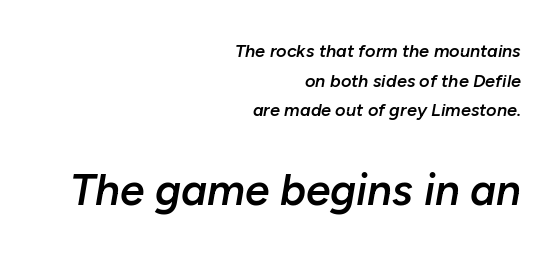
{"italic": "yes", "lean": "right", "slant_degrees": 10, "bold": "semi", "weight": "semibold", "width": "normal", "stroke_contrast": "low", "x_height": "medium", "monospaced": "no", "underline": "no", "align": "right", "line_spacing": "normal", "line_spacing_ratio": 1.64, "letter_spacing": "normal", "letter_spacing_em": 0.0, "larger_block": "second", "size_ratio": 2.44, "glyph_px": 44}
